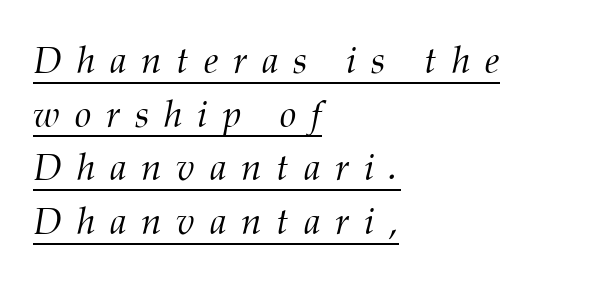
Q: Is the text bold? A: No.
Q: Is the text italic (slanted)? A: Yes, it leans right by about 12 degrees.
Q: Is the typeface a serif or a sans-serif typeface? A: Serif.
Q: Is the text underlined? A: Yes.
Q: How is the paragraph aligned? A: Left-aligned.
Q: Is the spacing between letters normal or unusually wide? A: Unusually wide.
Q: Is the spacing between lines tight, normal or loose? A: Normal.
Q: Width (condensed, normal, or wide)? A: Normal.
Q: Stroke contrast? A: Medium.
Q: x-height? A: Medium.
Q: Monospaced? A: No.
